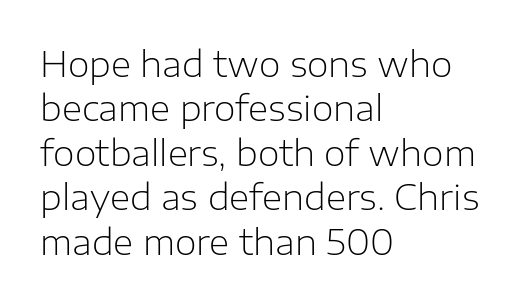
{"serif": "no", "italic": "no", "bold": "no", "weight": "light", "width": "normal", "stroke_contrast": "low", "x_height": "medium", "monospaced": "no", "underline": "no", "align": "left", "line_spacing": "normal", "line_spacing_ratio": 1.27, "letter_spacing": "normal", "letter_spacing_em": 0.0, "glyph_px": 35}
